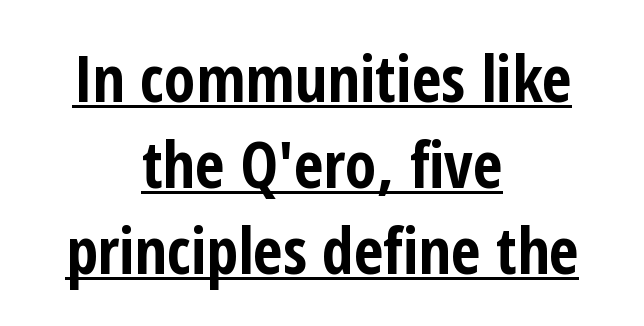
The image shows 64 px bold, condensed sans-serif type, upright; set centered, normal line spacing (1.34x), normal letter spacing, underlined; low stroke contrast and a medium x-height.
